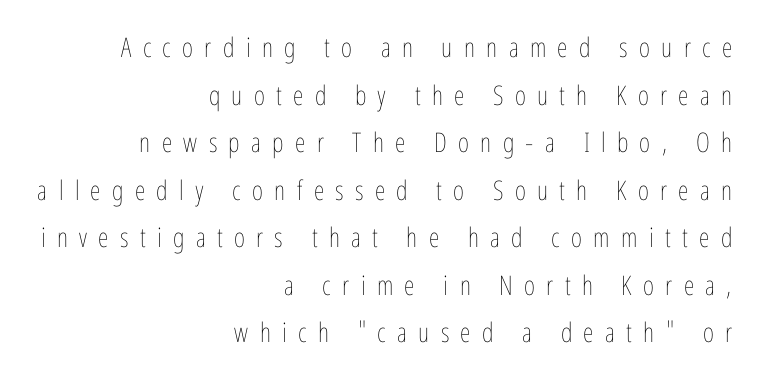
The ragged edge is on the left, which tells us the setting is flush right. Vertical strokes here are truly vertical. This is not heavy type; no bold has been used. Does extra space separate the letters? Yes, quite a lot of it. Just letters on the line, the space beneath them empty.
